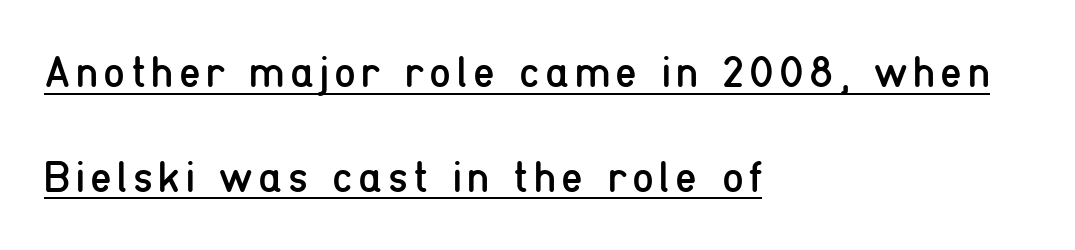
No italicization has been applied; the sample stays upright. Note the varied advance widths — an 'i' is clearly narrower than an 'm'. A quiet, ordinary-to-light weight characterises the typeface. The designer dialed line spacing up above the default. Notice how a bar underscores the lettering throughout. These lines stack with their left ends in a neat column.
